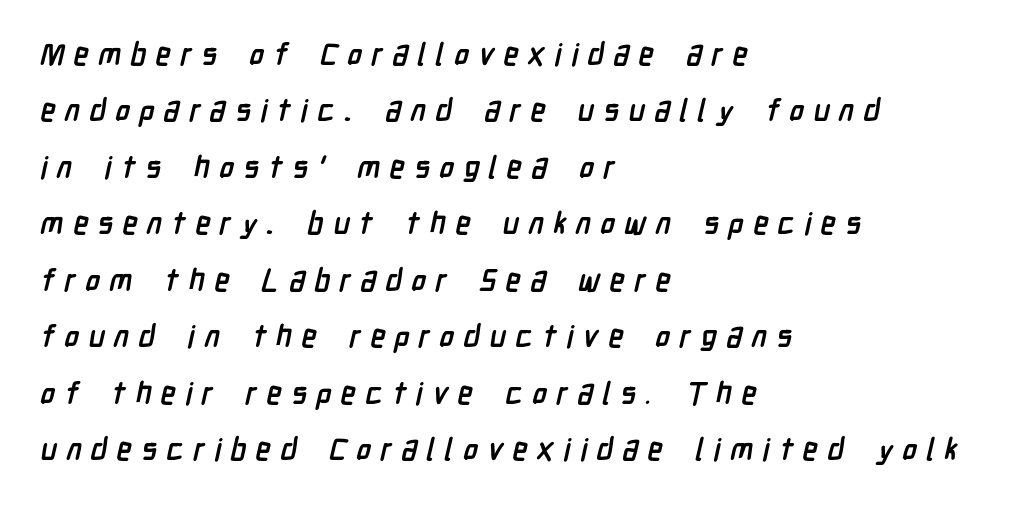
Note the varied advance widths — an 'i' is clearly narrower than an 'm'. Are there feet on the stems? There aren't — it's a sans. Lines of text with bare space underneath. Words appear elongated and porous because spacing is wide. Heft: maximum for text — a bold. Reading down the block, your eye returns to a fixed left position each line.
